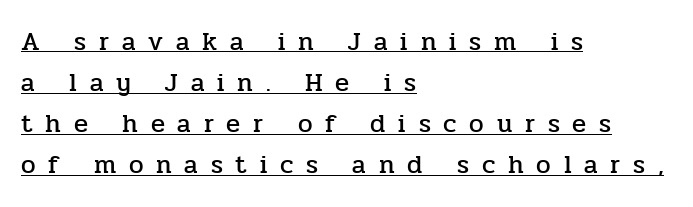
Q: Is the text italic (slanted)? A: No, it is upright.
Q: Is the text underlined? A: Yes.
Q: How is the paragraph aligned? A: Left-aligned.
Q: Is the spacing between letters normal or unusually wide? A: Unusually wide.
Q: Is the spacing between lines tight, normal or loose? A: Normal.
